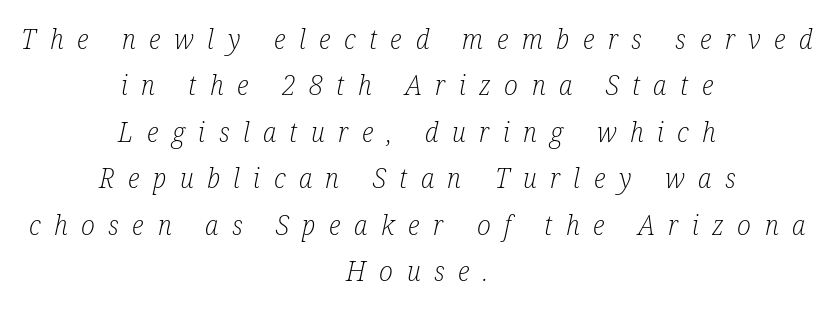
Q: Is the text bold? A: No.
Q: Is the text italic (slanted)? A: Yes, it leans right by about 12 degrees.
Q: Is the typeface a serif or a sans-serif typeface? A: Serif.
Q: Is the text underlined? A: No.
Q: How is the paragraph aligned? A: Centered.
Q: Is the spacing between letters normal or unusually wide? A: Unusually wide.
Q: Is the spacing between lines tight, normal or loose? A: Normal.
Q: Width (condensed, normal, or wide)? A: Condensed.
Q: Stroke contrast? A: Low.
Q: x-height? A: Medium.
Q: Monospaced? A: No.
